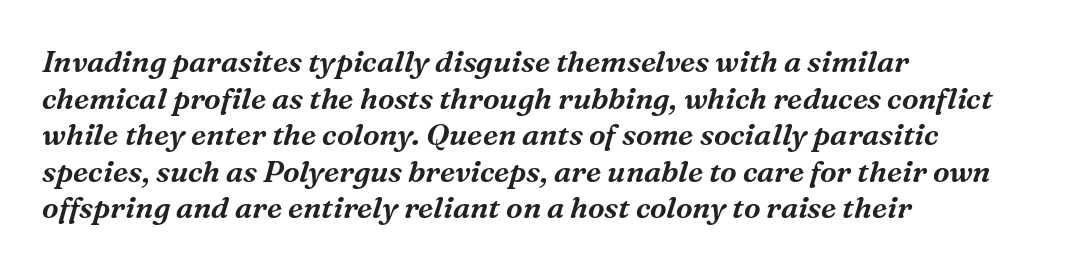
The image shows 30 px serif type, italic (leaning right); set left-aligned, line spacing 1.22x, normal letter spacing, not underlined; medium stroke contrast and a medium x-height.
